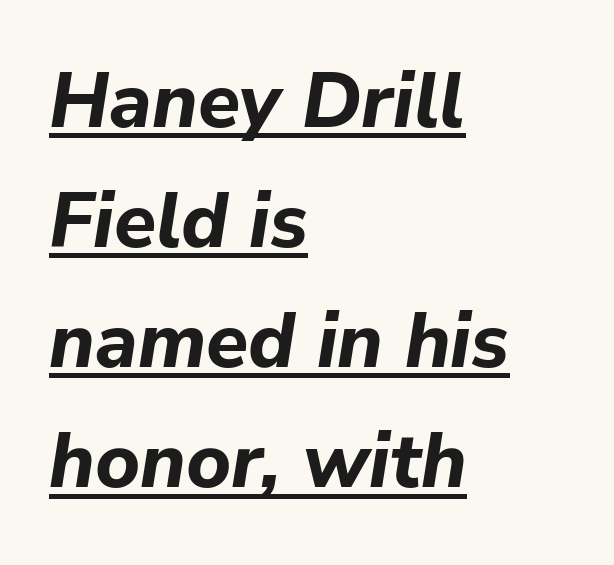
{"italic": "yes", "lean": "right", "slant_degrees": 9, "bold": "yes", "weight": "bold", "width": "normal", "stroke_contrast": "low", "x_height": "medium", "monospaced": "no", "underline": "yes", "align": "left", "line_spacing": "normal", "line_spacing_ratio": 1.56, "letter_spacing": "normal", "letter_spacing_em": 0.0, "glyph_px": 77}
